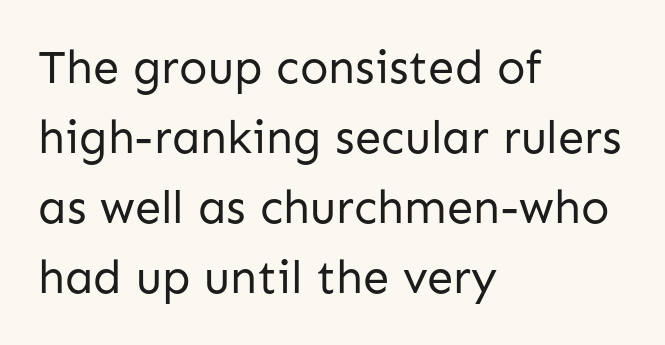
Q: Is the text bold? A: No.
Q: Is the text italic (slanted)? A: No, it is upright.
Q: Is the typeface a serif or a sans-serif typeface? A: Sans-serif.
Q: Is the text underlined? A: No.
Q: How is the paragraph aligned? A: Left-aligned.
Q: Is the spacing between letters normal or unusually wide? A: Normal.
Q: Is the spacing between lines tight, normal or loose? A: Normal.
Q: Width (condensed, normal, or wide)? A: Normal.
Q: Stroke contrast? A: Low.
Q: x-height? A: Medium.
Q: Monospaced? A: No.
